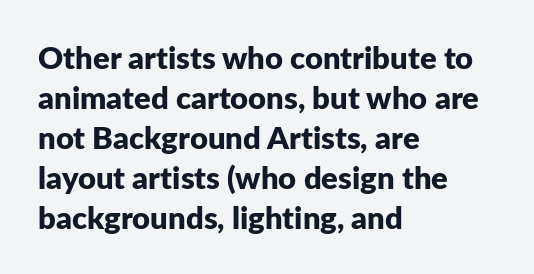
On the weight axis this lands at bold, roughly 700. What's the leading like? Ordinary, nothing unusual. Nope, no serifs anywhere on these letters. Casual observation: everything's shoved over to the left. Note the varied advance widths — an 'i' is clearly narrower than an 'm'. Clear beneath every line of the passage.
